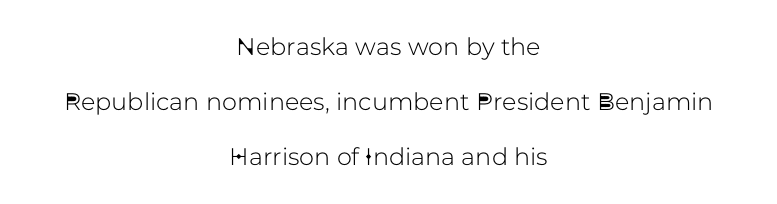
The image shows 24 px text type, upright; set centered, loose line spacing (2.3x), normal letter spacing, not underlined.
